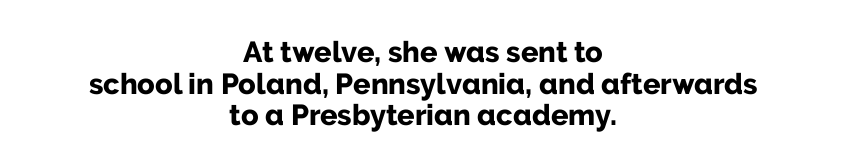
{"serif": "no", "italic": "no", "bold": "yes", "weight": "bold", "width": "normal", "stroke_contrast": "low", "x_height": "medium", "monospaced": "no", "underline": "no", "align": "center", "line_spacing": "tight", "line_spacing_ratio": 1.09, "letter_spacing": "normal", "letter_spacing_em": 0.0, "glyph_px": 29}
